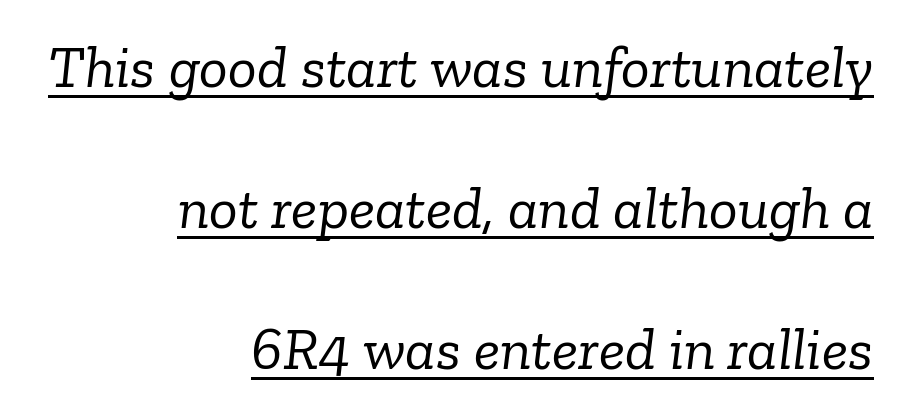
This reads as an unemphasized weight, regular at the heaviest. Each line of the rendering has a horizontal stroke beneath the glyphs. The face used here has a pronounced slope to its letters. The text was rendered using a seriffed face with decorative stroke endings. Visually the block forms a straight wall on the right and a jagged coastline on the left. This sample has the flowing, uneven cadence of proportional lettering.
